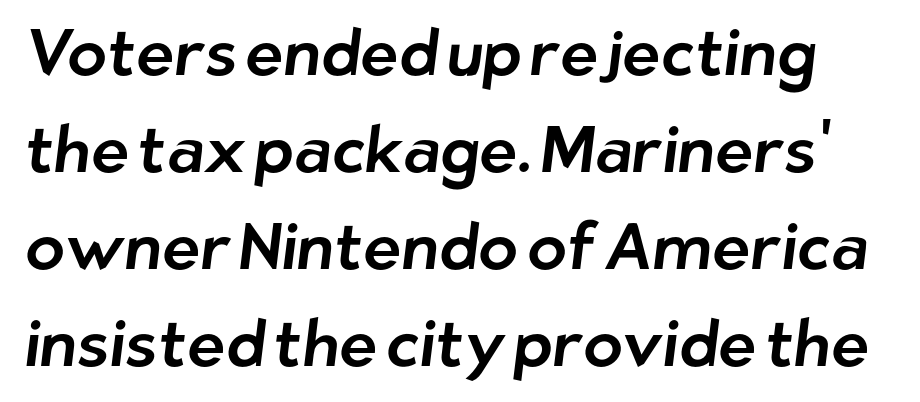
Q: Is the typeface a serif or a sans-serif typeface? A: Sans-serif.
Q: Is the text underlined? A: No.
Q: Is the spacing between letters normal or unusually wide? A: Normal.
Q: Is the spacing between lines tight, normal or loose? A: Normal.
Q: Width (condensed, normal, or wide)? A: Normal.
Q: Stroke contrast? A: Low.
Q: x-height? A: Medium.
Q: Monospaced? A: No.
